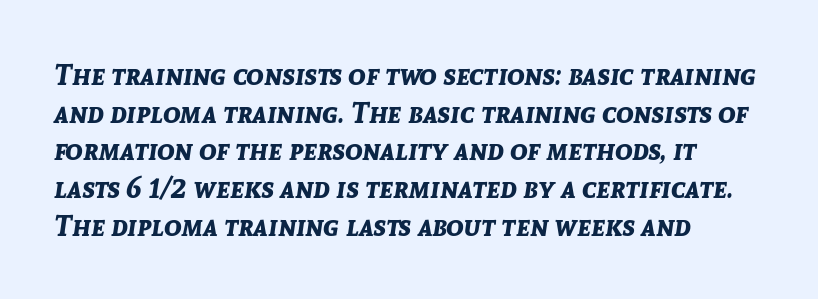
The image shows 29 px bold type, italic (leaning right); set left-aligned, normal line spacing (1.3x), normal letter spacing, not underlined; low stroke contrast and a medium x-height.
